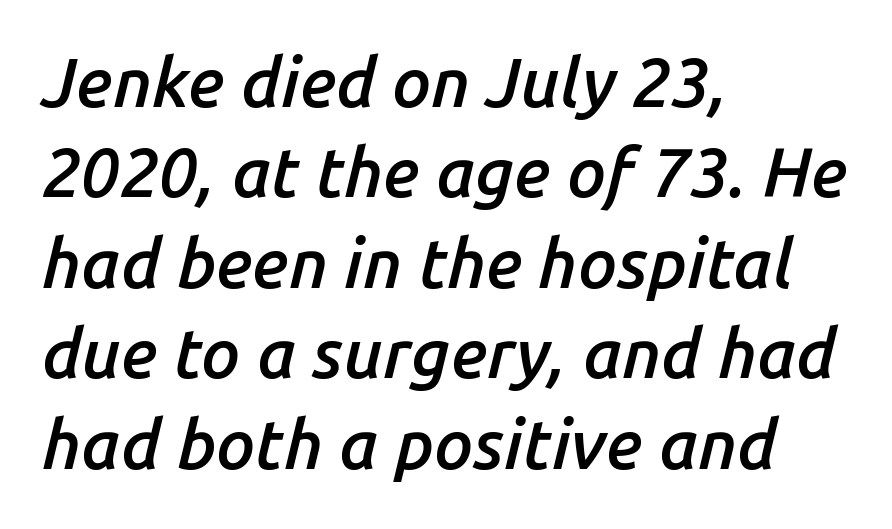
The image shows 69 px semibold type, italic (leaning right); set left-aligned, normal line spacing (1.31x), normal letter spacing, not underlined; low stroke contrast and a medium x-height.
